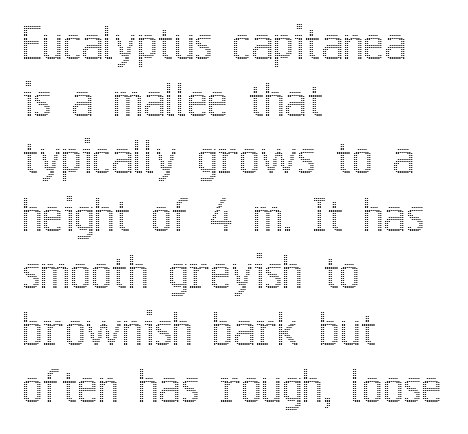
Q: Is the text italic (slanted)? A: No, it is upright.
Q: Is the text underlined? A: No.
Q: How is the paragraph aligned? A: Left-aligned.
Q: Is the spacing between letters normal or unusually wide? A: Normal.
Q: Is the spacing between lines tight, normal or loose? A: Normal.
Q: Width (condensed, normal, or wide)? A: Condensed.
Q: x-height? A: Medium.
Q: Monospaced? A: No.
